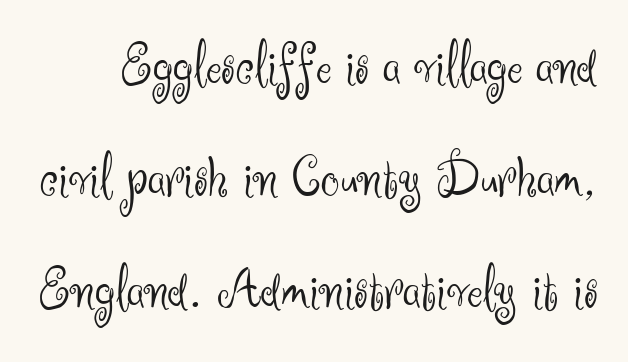
The image shows 59 px light sans-serif type, upright; set loose line spacing (1.9x), normal letter spacing, not underlined; medium stroke contrast and a small x-height.
